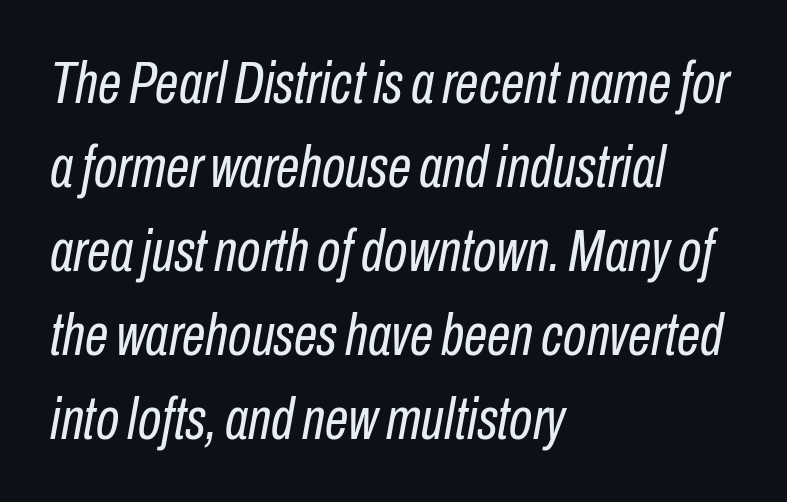
Observe the ordinary spacing: letters are neighbours, not strangers. Looks like regular typesetting: each glyph gets only the width it needs. Letters have the restrained weight of plain body copy at most. The space beneath each line is pristine and unruled. The lettering tilts uniformly, giving the passage an italic look.
